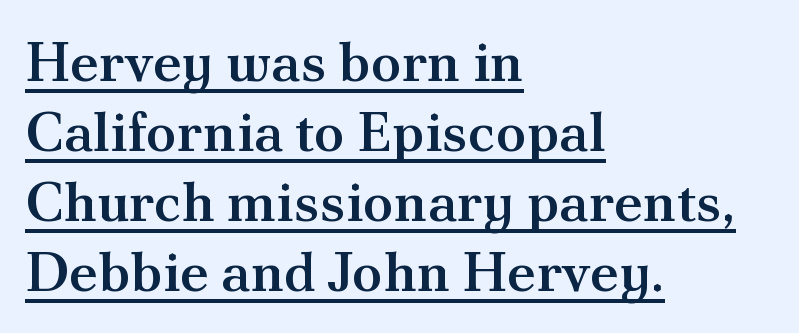
A serif font was chosen for this passage. The rows are spaced the way most documents space them. Nobody touched the tracking dial on this one. Descenders here cross a horizontal rule under the line.
